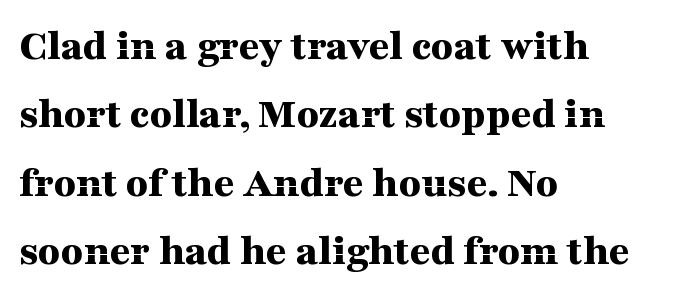
Compared with typical paragraphs, the rows here are spaced about the same. The specimen reads as upright at a glance. Just letters on the line, the space beneath them empty. Characters follow at the spacing the type designer built in.
